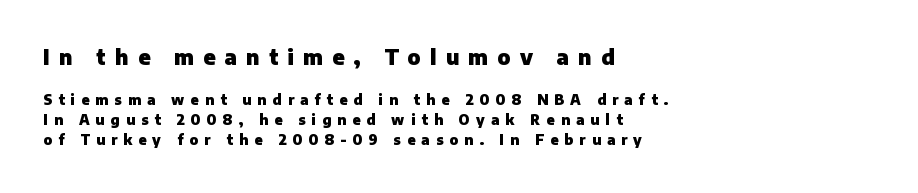
The image shows 21 px bold type, upright; set left-aligned, normal line spacing (1.44x), unusually wide letter spacing (+0.44 em), not underlined; the first (top) block is 1.5x larger.
